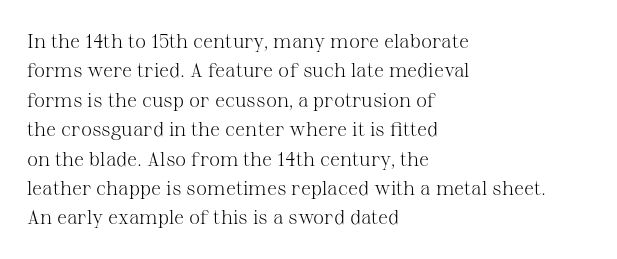
{"italic": "no", "bold": "no", "underline": "no", "align": "left", "line_spacing": "normal", "line_spacing_ratio": 1.47, "letter_spacing": "normal", "letter_spacing_em": 0.0, "glyph_px": 20}
